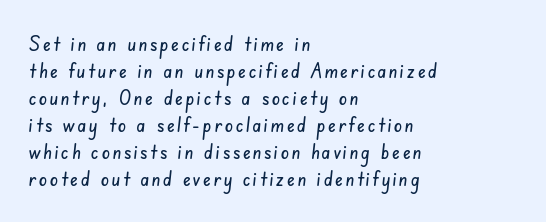
The image shows 21 px text type; set left-aligned, normal line spacing (1.29x), not underlined.
